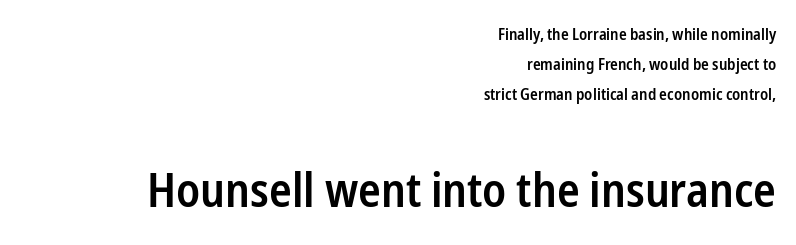
The image shows 47 px semibold, condensed sans-serif type, upright; set right-aligned, line spacing 1.89x, normal letter spacing, not underlined; the second (bottom) block is 2.94x larger; low stroke contrast and a medium x-height.
